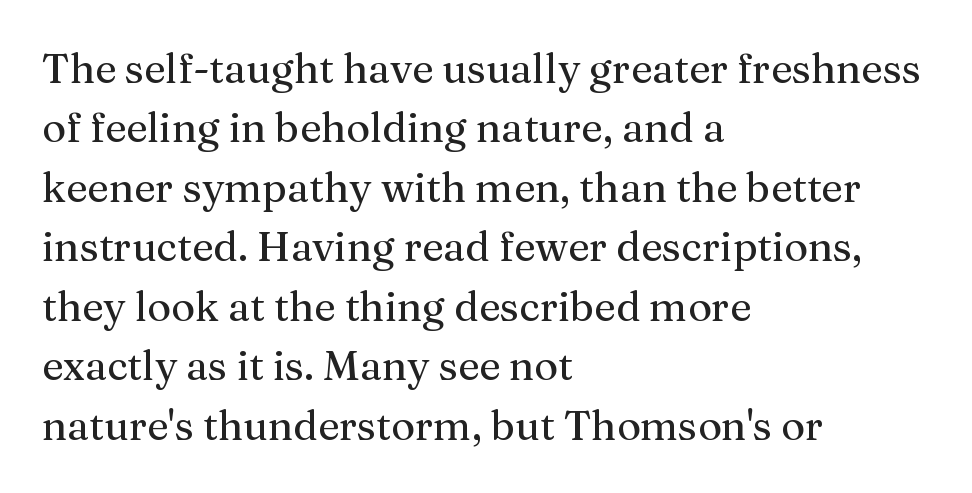
Q: Is the text italic (slanted)? A: No, it is upright.
Q: Is the typeface a serif or a sans-serif typeface? A: Serif.
Q: Is the text underlined? A: No.
Q: How is the paragraph aligned? A: Left-aligned.
Q: Is the spacing between letters normal or unusually wide? A: Normal.
Q: Is the spacing between lines tight, normal or loose? A: Normal.
Q: Width (condensed, normal, or wide)? A: Normal.
Q: Stroke contrast? A: Medium.
Q: x-height? A: Medium.
Q: Monospaced? A: No.
